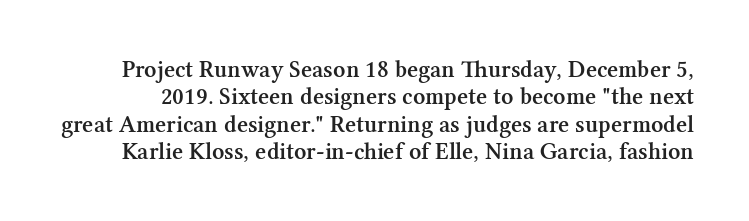
The image shows 24 px text type, upright; set tight line spacing (1.14x), normal letter spacing, not underlined.
